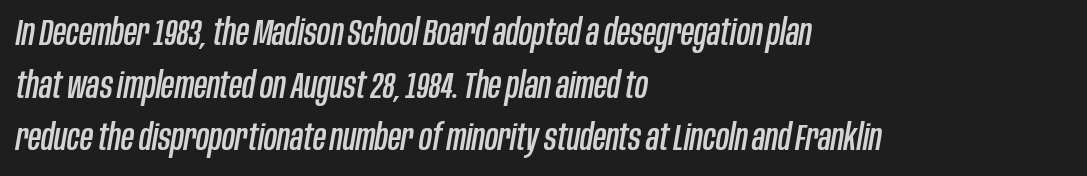
The image shows 36 px condensed type, italic (leaning right); set left-aligned, normal line spacing (1.46x), normal letter spacing, not underlined; low stroke contrast and a large x-height.
